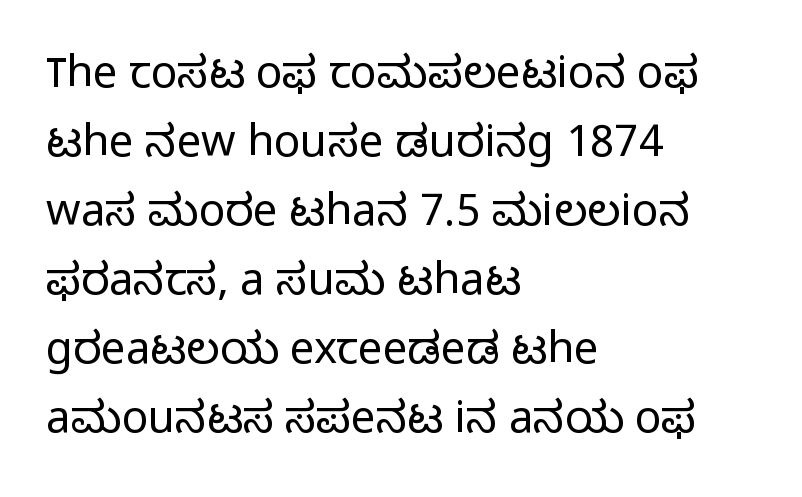
The horizontal fit of the characters is conventional and even. Nope, no serifs anywhere on these letters. On a weight scale, this lands at 450 or below. The glyphs are unaccompanied by any horizontal stroke below them.
